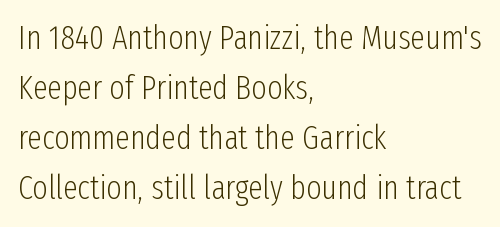
{"serif": "no", "italic": "no", "bold": "no", "weight": "light", "width": "condensed", "stroke_contrast": "low", "x_height": "medium", "monospaced": "no", "underline": "no", "align": "left", "line_spacing": "normal", "line_spacing_ratio": 1.52, "letter_spacing": "normal", "letter_spacing_em": 0.0, "glyph_px": 33}
